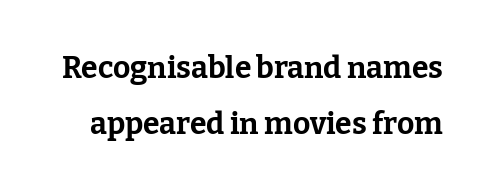
{"serif": "yes", "italic": "no", "bold": "yes", "weight": "bold", "width": "normal", "stroke_contrast": "low", "x_height": "medium", "monospaced": "no", "underline": "no", "line_spacing_ratio": 1.86, "letter_spacing": "normal", "letter_spacing_em": 0.0, "glyph_px": 30}
